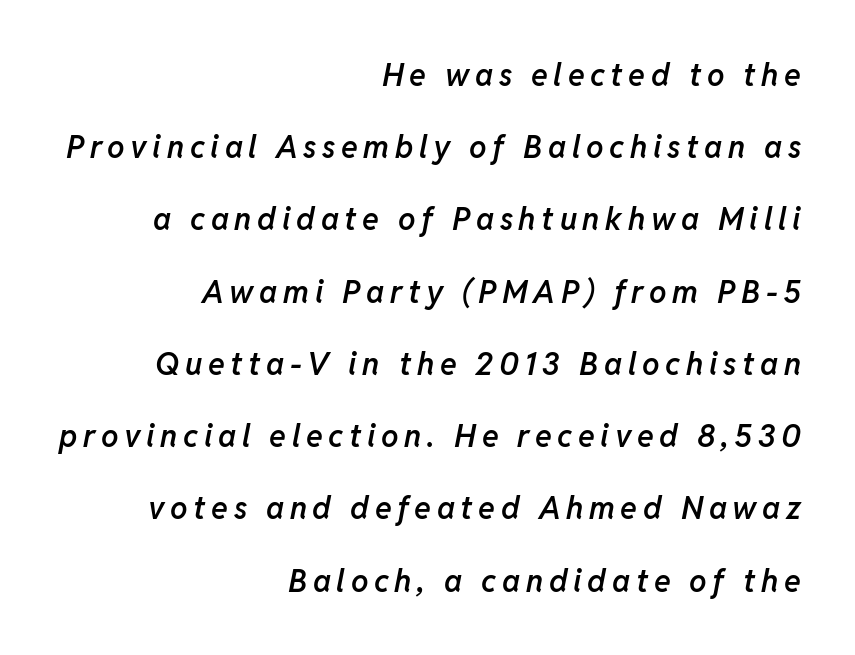
{"italic": "yes", "lean": "right", "slant_degrees": 11, "bold": "semi", "weight": "semibold", "width": "normal", "stroke_contrast": "low", "x_height": "medium", "monospaced": "no", "underline": "no", "align": "right", "line_spacing": "loose", "line_spacing_ratio": 2.33, "glyph_px": 31}
